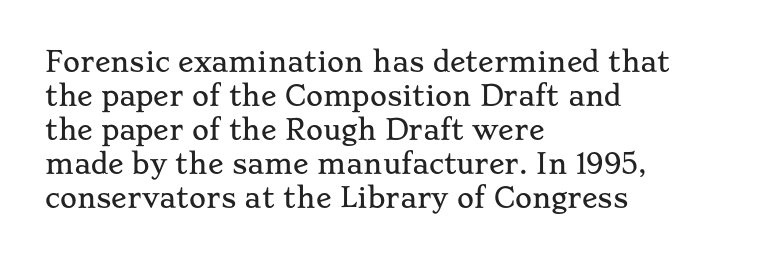
The passage is arranged the way most books set body copy — flush left. This is roman type, the default non-slanted kind. The rows are spaced the way most documents space them. The letterforms sit shoulder to shoulder at normal distance. Honestly, there is no underline to notice here at all.
